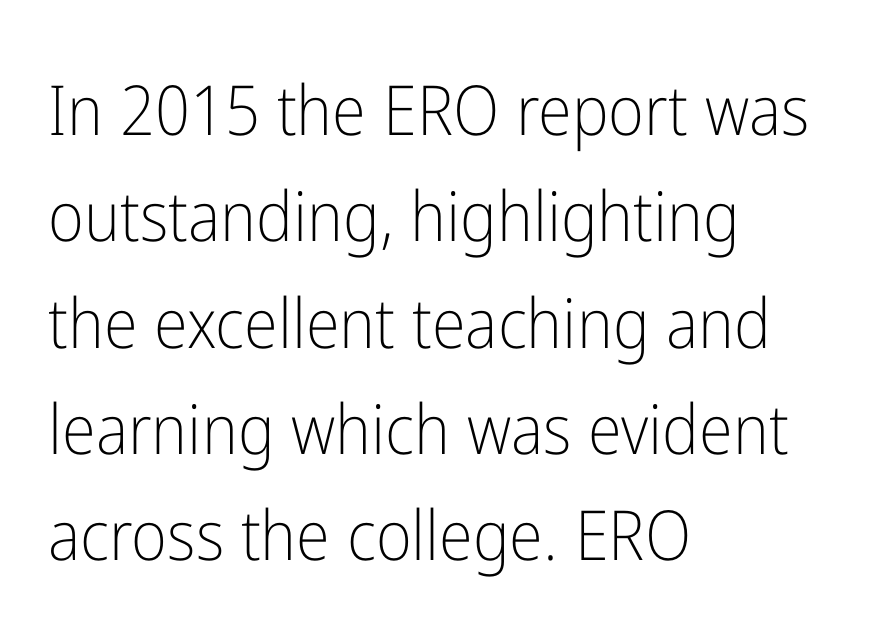
{"serif": "no", "italic": "no", "bold": "no", "weight": "light", "width": "condensed", "stroke_contrast": "low", "x_height": "medium", "monospaced": "no", "underline": "no", "align": "left", "line_spacing": "normal", "line_spacing_ratio": 1.54, "letter_spacing": "normal", "letter_spacing_em": 0.0, "glyph_px": 69}
